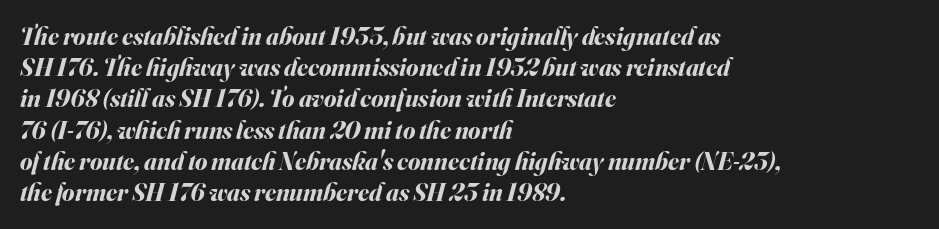
The space directly below the letters is spotless. Is the type slanted? Yes — the strokes lean at a clear angle. Is the type bold? Yes — the strokes are clearly thick and heavy. Line spacing here is normal. Alignment: flush left.
